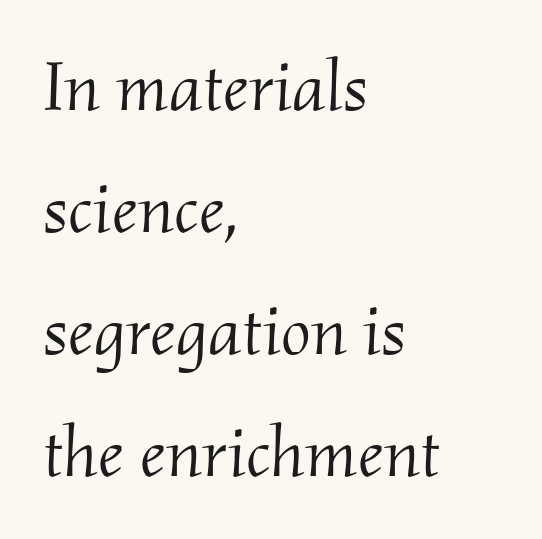
Typeset ragged right — the left edge is the straight one. No letter is thick-stroked: the sample isn't bold. The lettering tilts uniformly, giving the passage an italic look. The glyphs are unaccompanied by any horizontal stroke below them. In terms of letterform style, serifs are clearly present.
